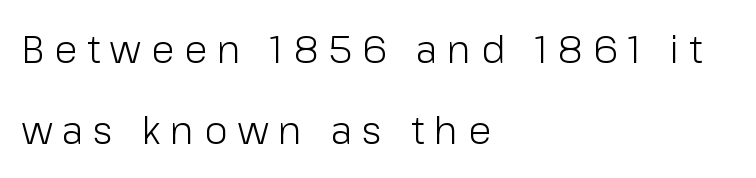
Check under the words: just untouched page. When letters stand straight like this, we call the style roman or upright. The strokes are not fattened; the text isn't bold. What kind of face is this? One without serifs — a sans. Leftover space on each line is placed entirely after the last word. Proportional: the letters do not fall into vertical columns.
